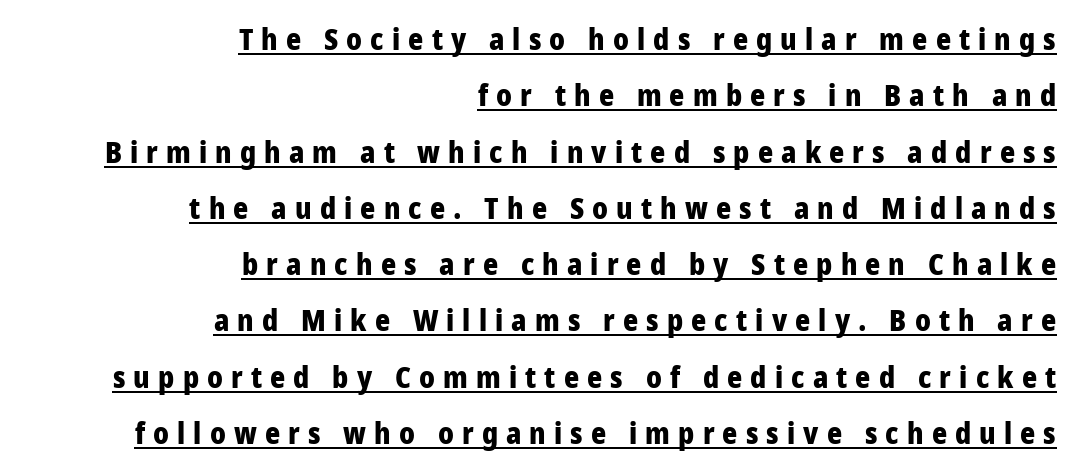
The image shows 29 px heavy, condensed sans-serif type, upright; set right-aligned, loose line spacing (1.94x), unusually wide letter spacing (+0.28 em), underlined; low stroke contrast and a large x-height.
